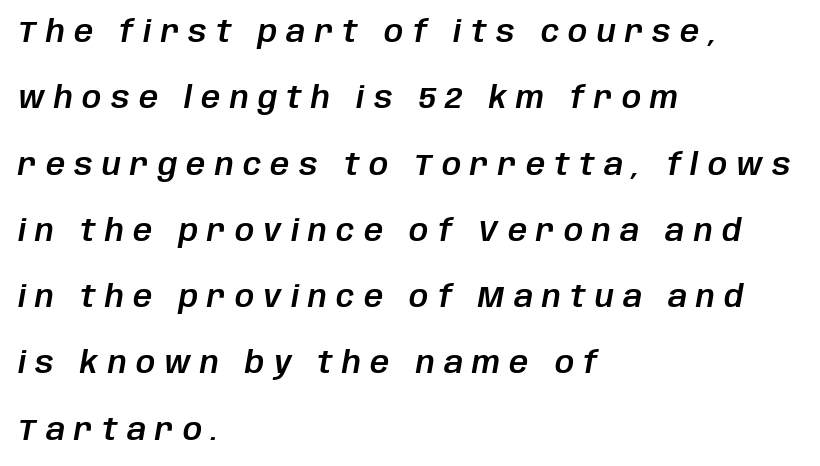
Characters are canted at an angle relative to the baseline's perpendicular. Line spacing here is loose. Letter spacing: wide. If you drew a ruler down the left edge, every line would touch it. Descenders hang freely into open space.
